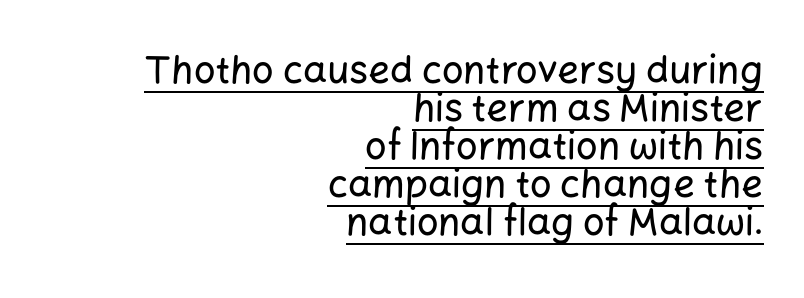
Q: Is the text italic (slanted)? A: No, it is upright.
Q: Is the typeface a serif or a sans-serif typeface? A: Sans-serif.
Q: Is the text underlined? A: Yes.
Q: How is the paragraph aligned? A: Right-aligned.
Q: Is the spacing between letters normal or unusually wide? A: Normal.
Q: Is the spacing between lines tight, normal or loose? A: Tight.
Q: Width (condensed, normal, or wide)? A: Normal.
Q: Stroke contrast? A: Low.
Q: x-height? A: Medium.
Q: Monospaced? A: No.
